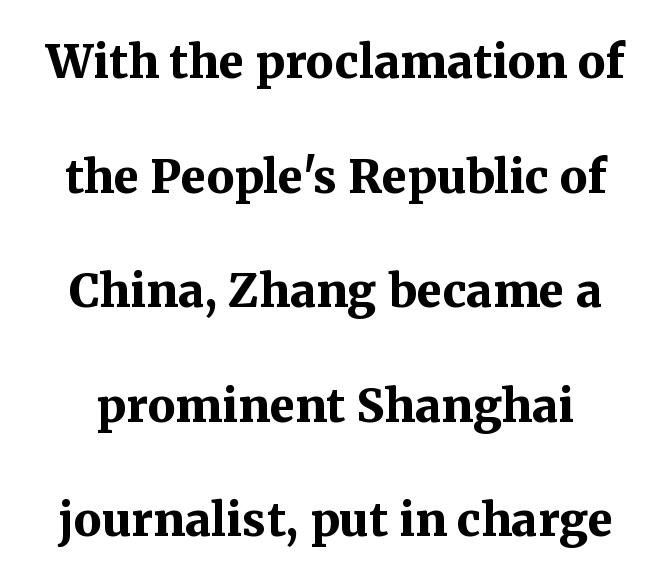
Italic? Not at all — the glyphs are vertical. A typesetter would label this face a serif. Students, this is bold: see how much ink each stroke carries. The line texture is even and compact thanks to regular tracking.
